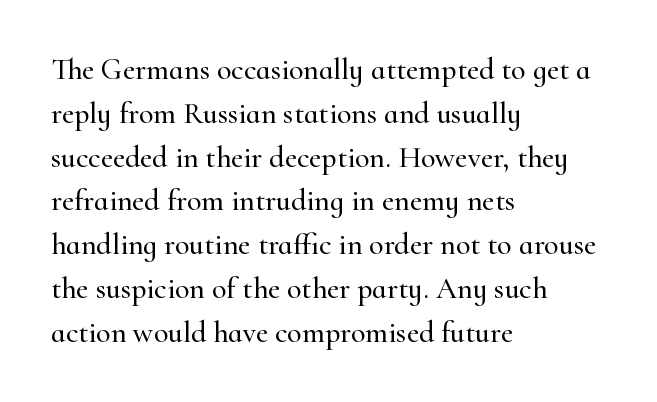
{"serif": "yes", "italic": "no", "width": "normal", "stroke_contrast": "high", "x_height": "small", "monospaced": "no", "underline": "no", "align": "left", "line_spacing": "normal", "line_spacing_ratio": 1.46, "letter_spacing": "normal", "letter_spacing_em": 0.0, "glyph_px": 30}
